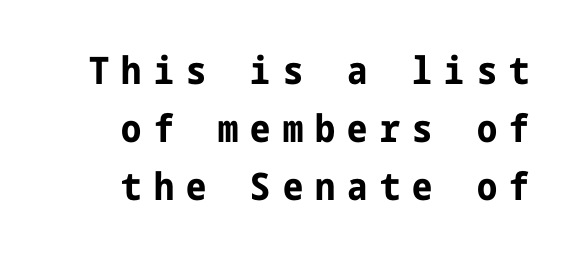
The image shows 38 px bold, condensed sans-serif type, upright; set right-aligned, normal line spacing (1.52x), unusually wide letter spacing (+0.32 em), not underlined; low stroke contrast and a medium x-height.
